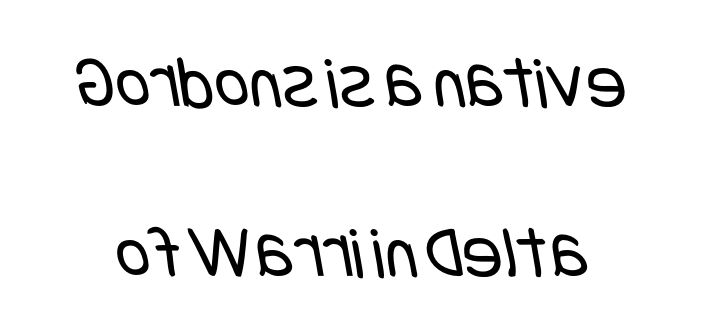
Q: Is the text bold? A: No.
Q: Is the typeface a serif or a sans-serif typeface? A: Sans-serif.
Q: Is the text underlined? A: No.
Q: Is the spacing between letters normal or unusually wide? A: Normal.
Q: Is the spacing between lines tight, normal or loose? A: Loose.
Q: Width (condensed, normal, or wide)? A: Condensed.
Q: Stroke contrast? A: Low.
Q: x-height? A: Large.
